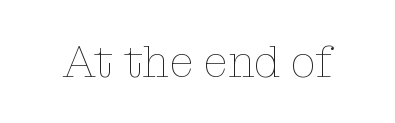
The image shows 45 px thin type, upright; set normal letter spacing, not underlined; low stroke contrast and a medium x-height.
